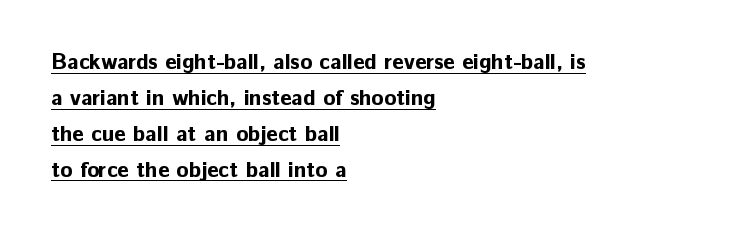
The image shows 22 px bold type, upright; set left-aligned, normal line spacing (1.63x), normal letter spacing, underlined.
